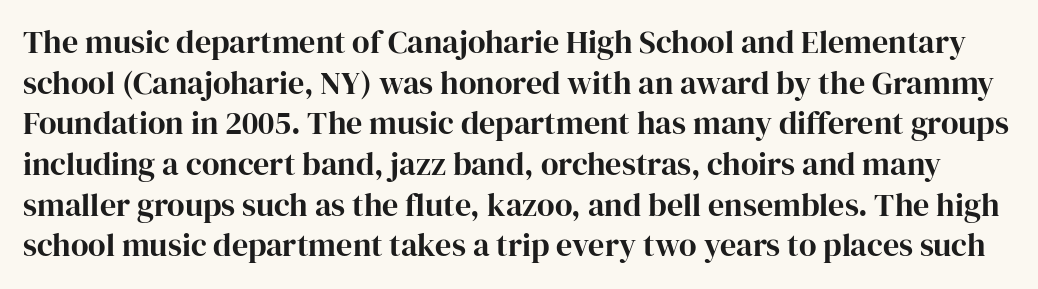
{"serif": "yes", "italic": "no", "width": "normal", "stroke_contrast": "high", "x_height": "medium", "monospaced": "no", "underline": "no", "line_spacing": "normal", "line_spacing_ratio": 1.27, "letter_spacing": "normal", "letter_spacing_em": 0.0, "glyph_px": 32}
